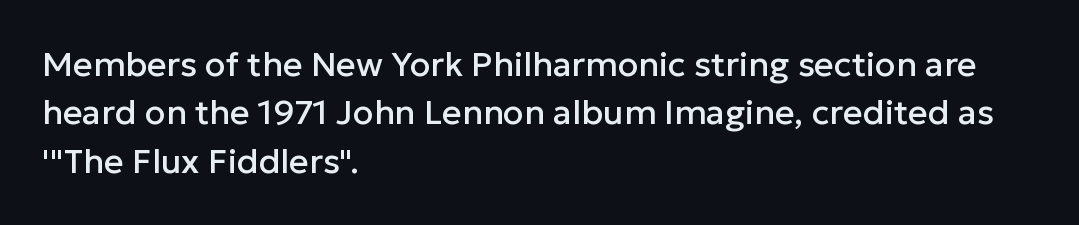
Q: Is the text italic (slanted)? A: No, it is upright.
Q: Is the typeface a serif or a sans-serif typeface? A: Sans-serif.
Q: Is the text underlined? A: No.
Q: How is the paragraph aligned? A: Left-aligned.
Q: Is the spacing between letters normal or unusually wide? A: Normal.
Q: Is the spacing between lines tight, normal or loose? A: Normal.
Q: Width (condensed, normal, or wide)? A: Normal.
Q: Stroke contrast? A: Low.
Q: x-height? A: Medium.
Q: Monospaced? A: No.
